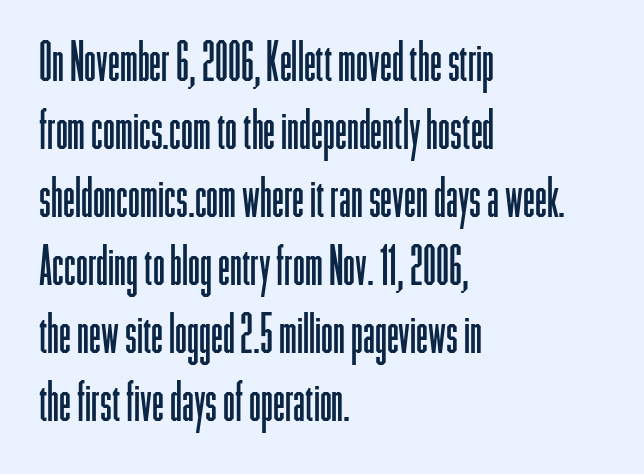
Unlike italic type, these characters show no tilt at all. The area under the type is left untouched. Words appear dense and cohesive because spacing is normal. The typesetting does not lean heavy: it is not bold. Think of a printed novel: that variable character pitch is what you see here. Short and long lines alike share a common starting point at left.
